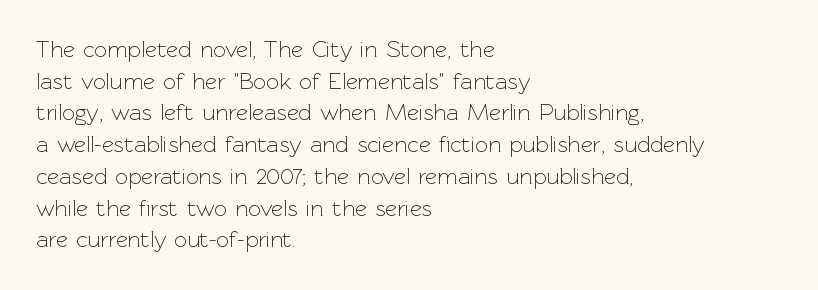
The image shows 23 px text type, upright; set left-aligned, normal line spacing (1.38x), normal letter spacing, not underlined.
